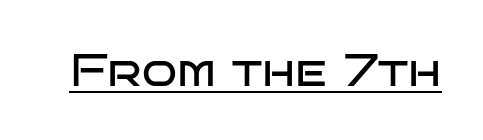
The rendered words wear a rule along their underside. Italic? Not at all — the glyphs are vertical. A quiet, ordinary-to-light weight characterises the typeface. The characters display no serif detailing; their extremities are plain. The letters advance in unequal steps, a hallmark of proportional type.
